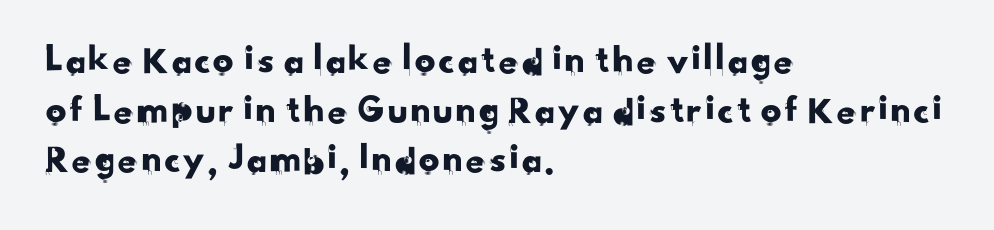
Q: Is the typeface a serif or a sans-serif typeface? A: Sans-serif.
Q: Is the text underlined? A: No.
Q: How is the paragraph aligned? A: Left-aligned.
Q: Is the spacing between letters normal or unusually wide? A: Normal.
Q: Width (condensed, normal, or wide)? A: Normal.
Q: Stroke contrast? A: Low.
Q: x-height? A: Small.
Q: Monospaced? A: No.
